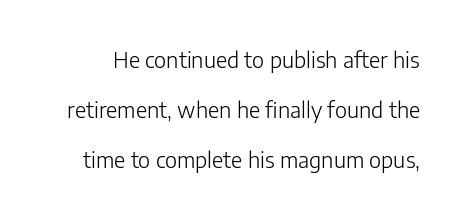
{"italic": "no", "bold": "no", "underline": "no", "line_spacing": "loose", "line_spacing_ratio": 2.27, "letter_spacing": "normal", "letter_spacing_em": 0.0, "glyph_px": 22}
